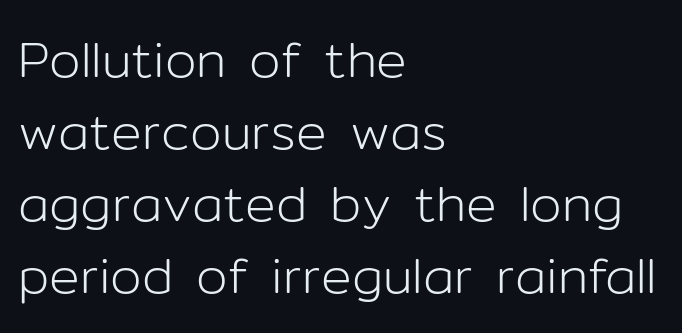
Q: Is the text bold? A: No.
Q: Is the text italic (slanted)? A: No, it is upright.
Q: Is the typeface a serif or a sans-serif typeface? A: Sans-serif.
Q: Is the text underlined? A: No.
Q: How is the paragraph aligned? A: Left-aligned.
Q: Is the spacing between letters normal or unusually wide? A: Normal.
Q: Is the spacing between lines tight, normal or loose? A: Normal.
Q: Width (condensed, normal, or wide)? A: Normal.
Q: Stroke contrast? A: Low.
Q: x-height? A: Medium.
Q: Monospaced? A: No.
